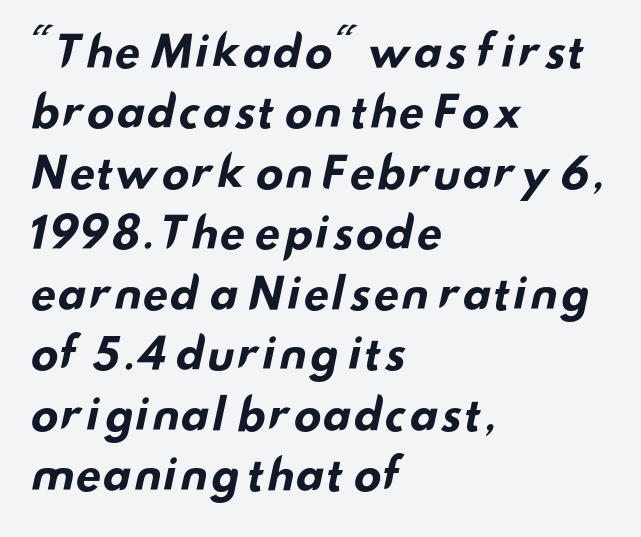
Q: Is the text bold? A: Yes.
Q: Is the typeface a serif or a sans-serif typeface? A: Sans-serif.
Q: Is the text underlined? A: No.
Q: How is the paragraph aligned? A: Left-aligned.
Q: Is the spacing between letters normal or unusually wide? A: Normal.
Q: Is the spacing between lines tight, normal or loose? A: Normal.
Q: Width (condensed, normal, or wide)? A: Wide.
Q: Stroke contrast? A: Low.
Q: x-height? A: Small.
Q: Monospaced? A: No.
